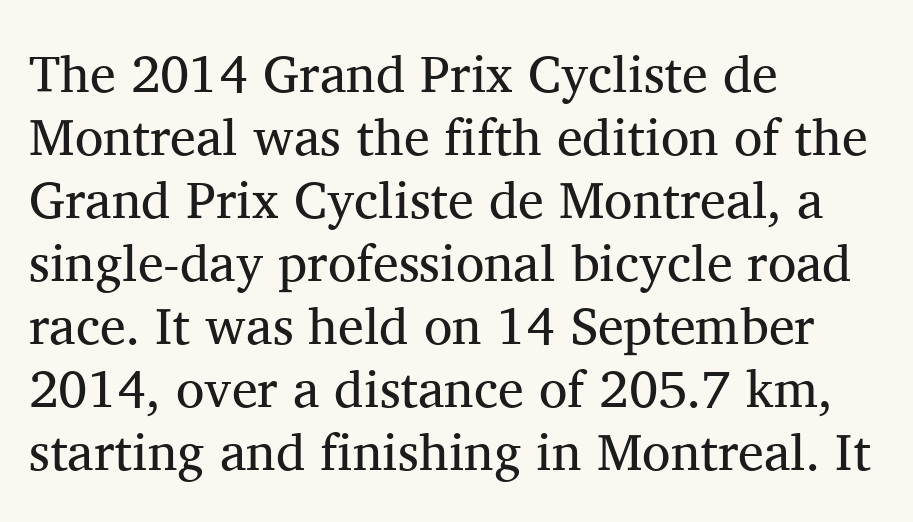
The image shows 52 px regular-weight serif type, upright; set left-aligned, line spacing 1.21x, normal letter spacing, not underlined; medium stroke contrast and a medium x-height.
